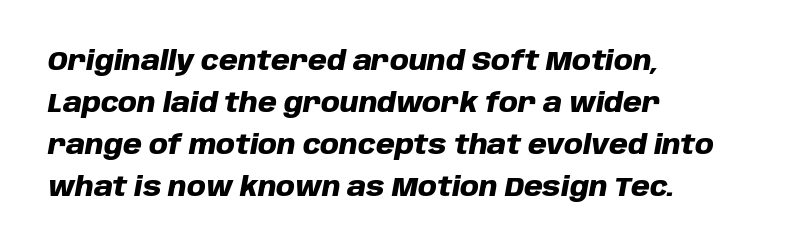
Q: Is the text bold? A: Yes.
Q: Is the text italic (slanted)? A: Yes, it leans right by about 10 degrees.
Q: Is the text underlined? A: No.
Q: How is the paragraph aligned? A: Left-aligned.
Q: Is the spacing between letters normal or unusually wide? A: Normal.
Q: Is the spacing between lines tight, normal or loose? A: Normal.
